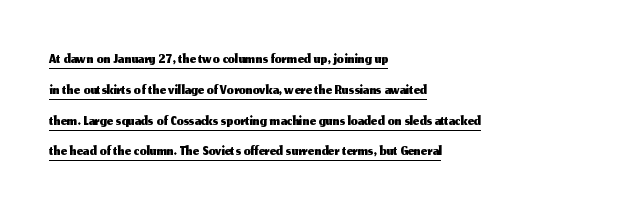
Q: Is the text italic (slanted)? A: No, it is upright.
Q: Is the text underlined? A: Yes.
Q: How is the paragraph aligned? A: Left-aligned.
Q: Is the spacing between letters normal or unusually wide? A: Normal.
Q: Is the spacing between lines tight, normal or loose? A: Normal.
